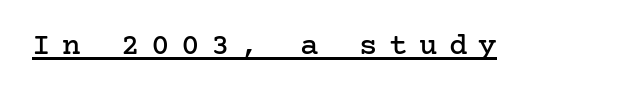
Q: Is the text italic (slanted)? A: No, it is upright.
Q: Is the typeface a serif or a sans-serif typeface? A: Serif.
Q: Is the text underlined? A: Yes.
Q: Is the spacing between letters normal or unusually wide? A: Unusually wide.
Q: Width (condensed, normal, or wide)? A: Normal.
Q: Stroke contrast? A: Low.
Q: x-height? A: Medium.
